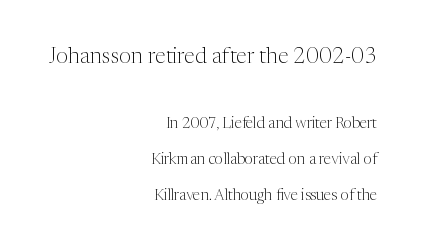
Q: Is the text bold? A: No.
Q: Is the text italic (slanted)? A: No, it is upright.
Q: Is the text underlined? A: No.
Q: How is the paragraph aligned? A: Right-aligned.
Q: Is the spacing between letters normal or unusually wide? A: Normal.
Q: Is the spacing between lines tight, normal or loose? A: Loose.
Q: Which block of text is set in a larger size, the first (top) or the second (bottom)? A: The first (top) one.
